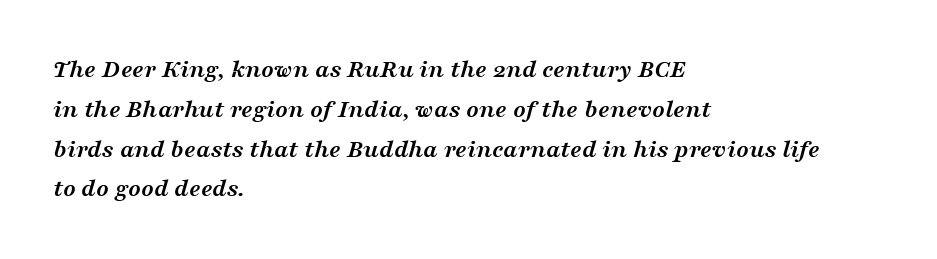
Q: Is the text bold? A: Yes.
Q: Is the text italic (slanted)? A: Yes, it leans right by about 16 degrees.
Q: Is the text underlined? A: No.
Q: How is the paragraph aligned? A: Left-aligned.
Q: Is the spacing between letters normal or unusually wide? A: Normal.
Q: Is the spacing between lines tight, normal or loose? A: Normal.
